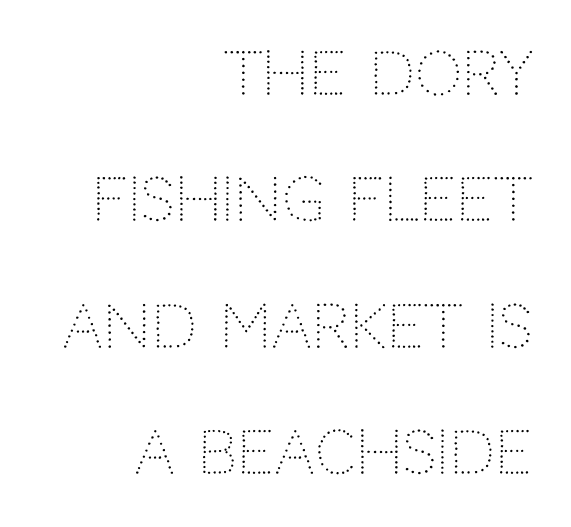
Nothing unusual about the tracking: characters are spaced as the font intends. The letters look calm and open, with moderate or lighter stems. The face used here is proportionally spaced, like ordinary book or web type. A clean baseline with only descenders dipping below it. This sample uses an upright cut, with every glyph sitting square on the baseline.
